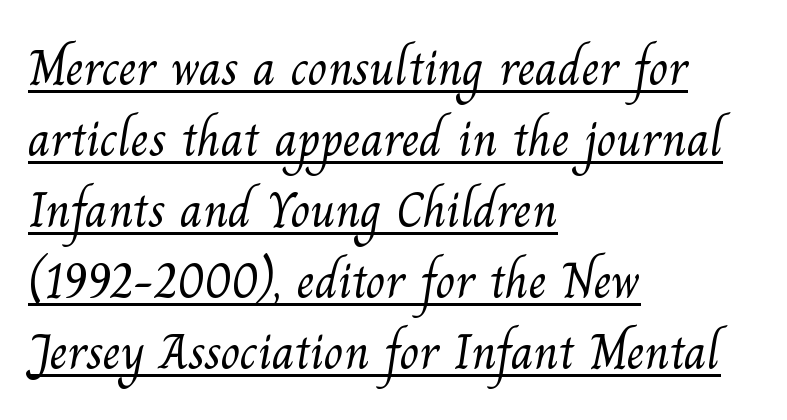
Q: Is the text bold? A: No.
Q: Is the typeface a serif or a sans-serif typeface? A: Serif.
Q: Is the text underlined? A: Yes.
Q: How is the paragraph aligned? A: Left-aligned.
Q: Is the spacing between letters normal or unusually wide? A: Normal.
Q: Is the spacing between lines tight, normal or loose? A: Normal.
Q: Width (condensed, normal, or wide)? A: Normal.
Q: Stroke contrast? A: Medium.
Q: x-height? A: Small.
Q: Monospaced? A: No.
